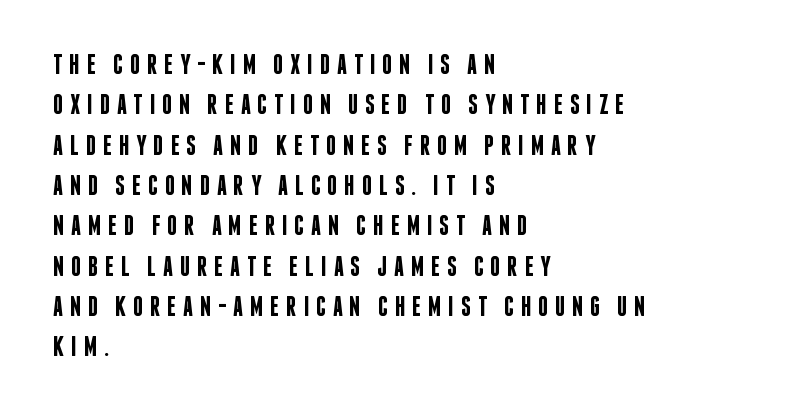
Q: Is the text bold? A: Semi-bold.
Q: Is the text italic (slanted)? A: No, it is upright.
Q: Is the typeface a serif or a sans-serif typeface? A: Sans-serif.
Q: Is the text underlined? A: No.
Q: How is the paragraph aligned? A: Left-aligned.
Q: Is the spacing between letters normal or unusually wide? A: Unusually wide.
Q: Is the spacing between lines tight, normal or loose? A: Normal.
Q: Width (condensed, normal, or wide)? A: Condensed.
Q: Stroke contrast? A: Low.
Q: x-height? A: Large.
Q: Monospaced? A: No.
